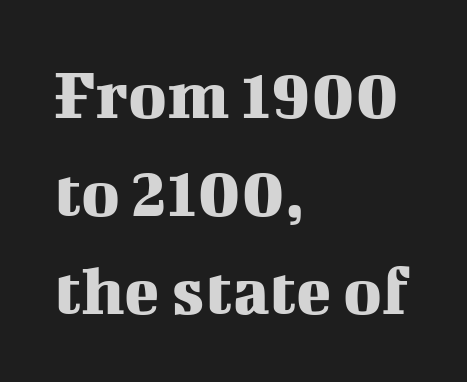
Q: Is the text italic (slanted)? A: No, it is upright.
Q: Is the typeface a serif or a sans-serif typeface? A: Serif.
Q: Is the text underlined? A: No.
Q: How is the paragraph aligned? A: Left-aligned.
Q: Is the spacing between letters normal or unusually wide? A: Normal.
Q: Is the spacing between lines tight, normal or loose? A: Normal.
Q: Width (condensed, normal, or wide)? A: Normal.
Q: Stroke contrast? A: Medium.
Q: x-height? A: Medium.
Q: Monospaced? A: No.
